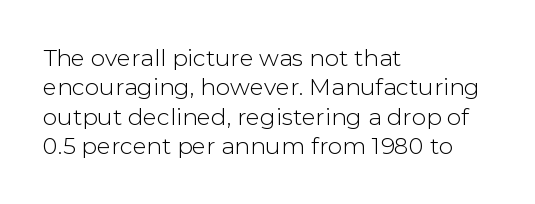
Q: Is the text italic (slanted)? A: No, it is upright.
Q: Is the text underlined? A: No.
Q: How is the paragraph aligned? A: Left-aligned.
Q: Is the spacing between letters normal or unusually wide? A: Normal.
Q: Is the spacing between lines tight, normal or loose? A: Normal.
